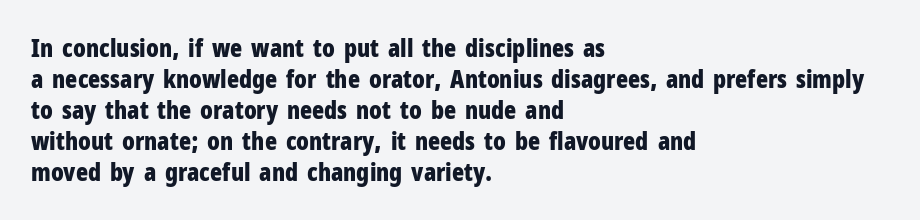
{"italic": "no", "bold": "yes", "underline": "no", "align": "left", "line_spacing_ratio": 1.24, "letter_spacing": "normal", "letter_spacing_em": 0.0, "glyph_px": 25}
